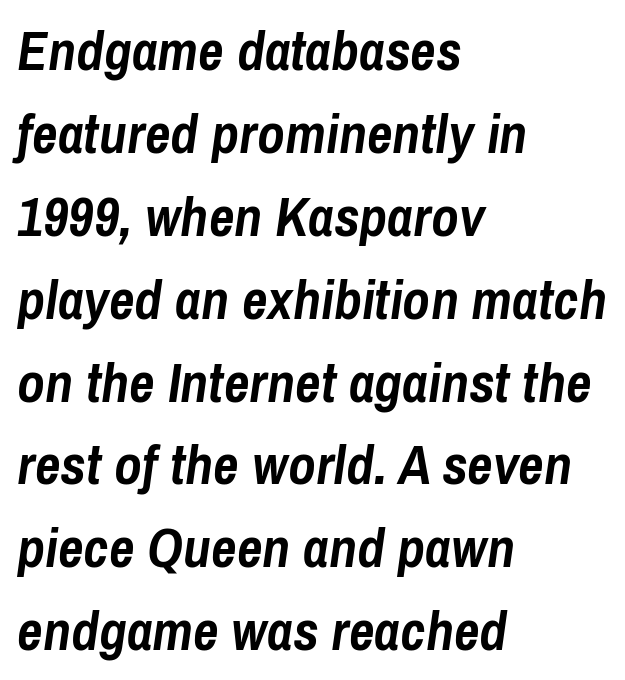
The image shows 56 px semibold, condensed type, italic (leaning right); set left-aligned, normal line spacing (1.48x), normal letter spacing, not underlined; low stroke contrast and a medium x-height.
